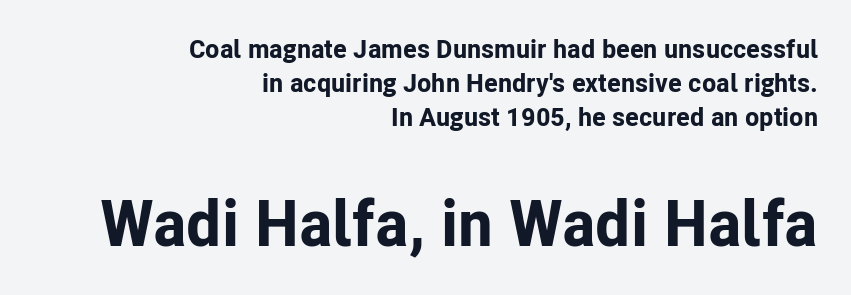
Quick note: not italic, upright. The glyphs in this specimen are sans serif. Varying glyph widths throughout — classic text-font behaviour. Is the lower block the larger one? Yes — the lower block carries the bigger type. Pretty heavy lettering here — definitely bold.
